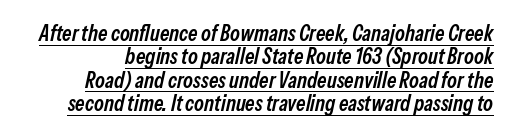
Q: Is the text bold? A: Semi-bold.
Q: Is the text italic (slanted)? A: Yes, it leans right by about 13 degrees.
Q: Is the text underlined? A: Yes.
Q: Is the spacing between letters normal or unusually wide? A: Normal.
Q: Is the spacing between lines tight, normal or loose? A: Tight.
